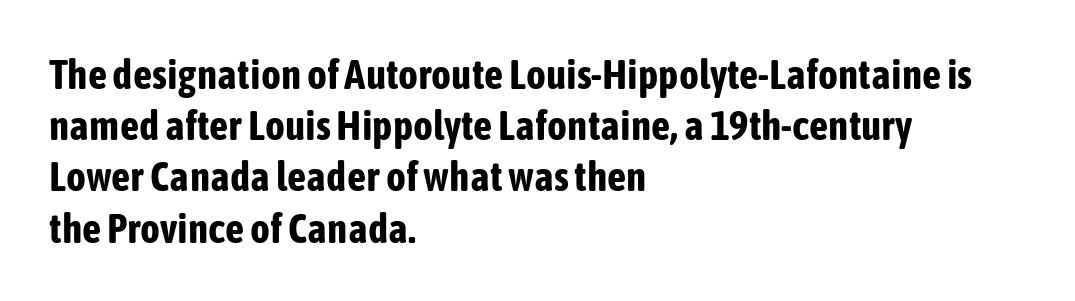
Q: Is the text bold? A: Yes.
Q: Is the text italic (slanted)? A: No, it is upright.
Q: Is the typeface a serif or a sans-serif typeface? A: Sans-serif.
Q: Is the text underlined? A: No.
Q: How is the paragraph aligned? A: Left-aligned.
Q: Is the spacing between letters normal or unusually wide? A: Normal.
Q: Width (condensed, normal, or wide)? A: Condensed.
Q: Stroke contrast? A: Low.
Q: x-height? A: Medium.
Q: Monospaced? A: No.
